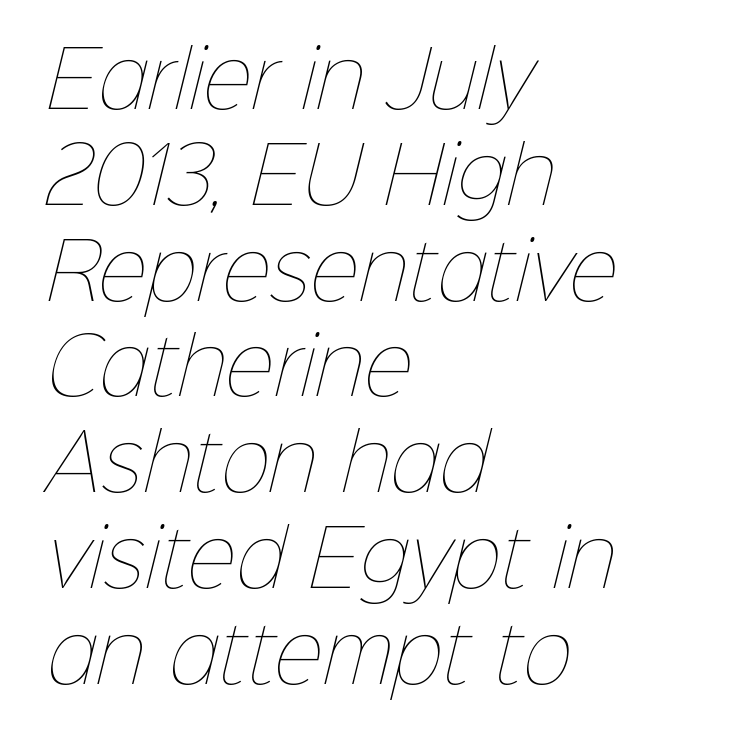
The image shows 76 px thin type; set left-aligned, normal line spacing (1.26x), normal letter spacing, not underlined; low stroke contrast and a medium x-height.
